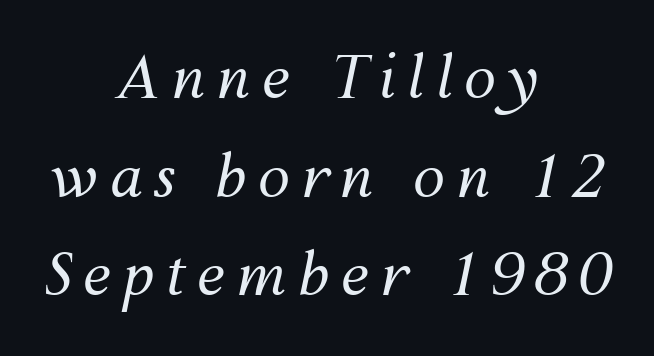
The image shows 58 px regular-weight type, italic (leaning right); set centered, normal line spacing (1.7x), not underlined; medium stroke contrast and a medium x-height.
